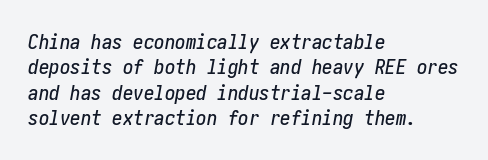
The image shows 21 px text type, italic (leaning right); set left-aligned, line spacing 1.21x, normal letter spacing, not underlined.
